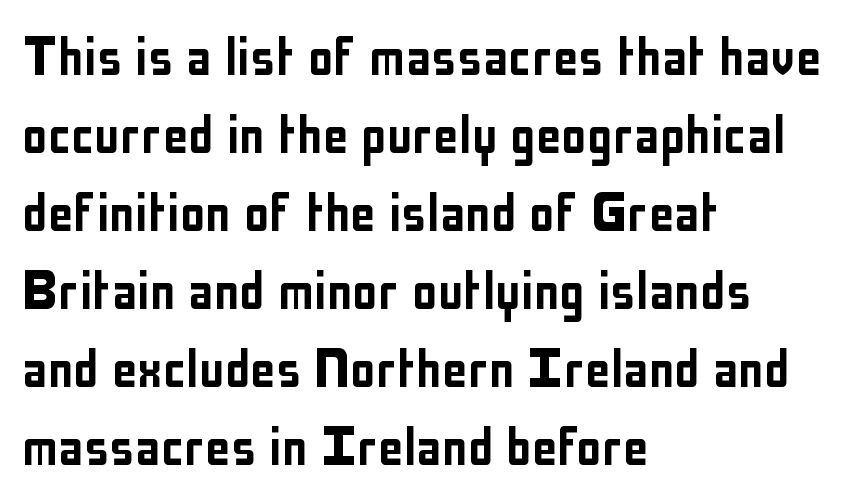
The image shows 64 px condensed sans-serif type, upright; set left-aligned, line spacing 1.22x, normal letter spacing, not underlined; low stroke contrast and a medium x-height.
